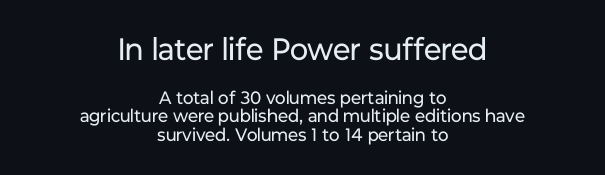
If you drew a line through each stem, it would be perfectly vertical. The font family rendered here belongs to the sans-serif group. Horizontal alignment here is central, giving a formal, balanced look. Size contrast runs from large at the top to small at the bottom. Is this a heavy cut? Hardly; it is regular or lighter.
